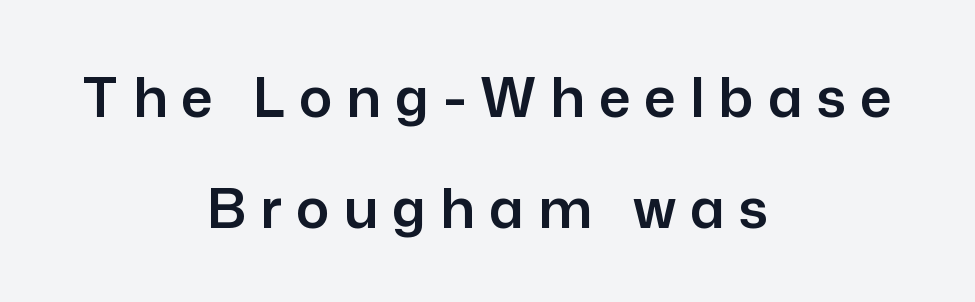
Q: Is the text italic (slanted)? A: No, it is upright.
Q: Is the typeface a serif or a sans-serif typeface? A: Sans-serif.
Q: Is the text underlined? A: No.
Q: How is the paragraph aligned? A: Centered.
Q: Is the spacing between letters normal or unusually wide? A: Unusually wide.
Q: Is the spacing between lines tight, normal or loose? A: Loose.
Q: Width (condensed, normal, or wide)? A: Normal.
Q: Stroke contrast? A: Low.
Q: x-height? A: Medium.
Q: Monospaced? A: No.
